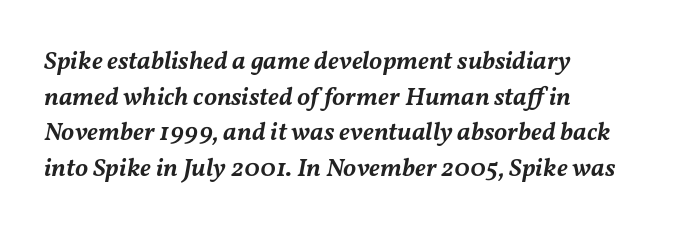
The image shows 26 px text type, italic (leaning right); set normal line spacing (1.37x), normal letter spacing, not underlined.
